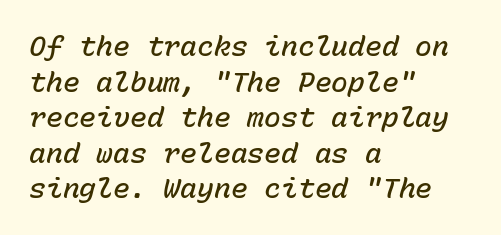
You can tell it's italic because the verticals aren't actually vertical. Just letters on the line, the space beneath them empty. These lines sit exactly where default settings would place them. Fixed-width glyphs throughout — classic coding-font behaviour. These words are printed semibold, heavier than regular yet not bold.
